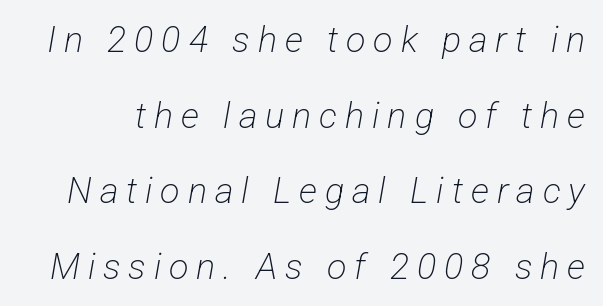
No extra ink here — the face is not bold. The designer went with a sans here, leaving each stem footless. Spacing verdict: proportional, widths tailored to each character. Clear beneath every line of the passage. Loose tracking; the words dissolve into strings of separated letters.
